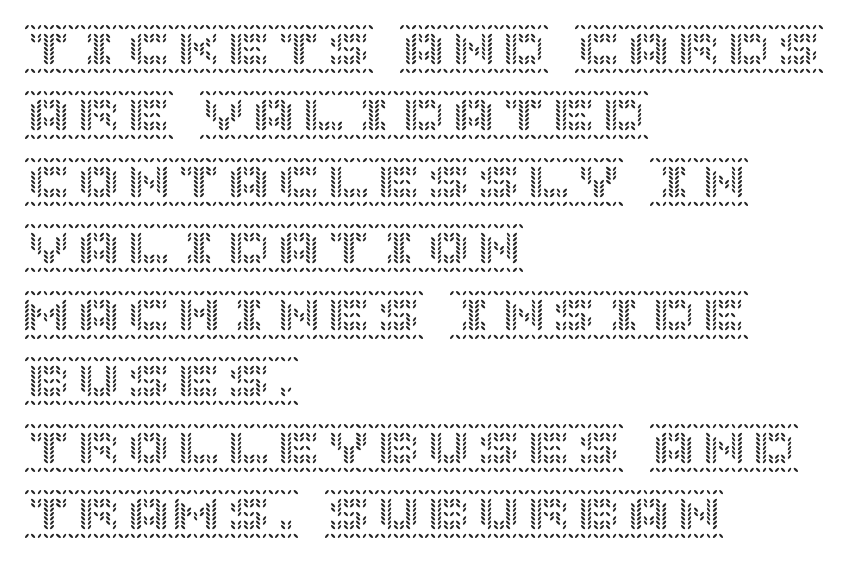
Compared with a centered layout, this one pins lines to the left instead. These lines were composed using upright roman letters. You could call the tracking neutral — neither tight nor loose. Does the leading feel generous? No, just average. Nobody drew a line under any word here.
